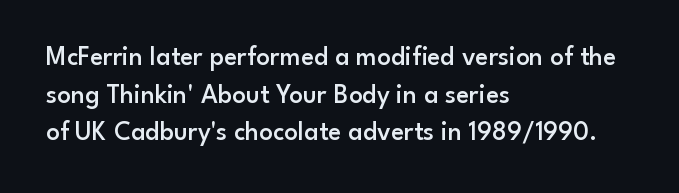
{"italic": "no", "bold": "semi", "underline": "no", "align": "left", "line_spacing": "normal", "line_spacing_ratio": 1.39, "letter_spacing": "normal", "letter_spacing_em": 0.0, "glyph_px": 27}
